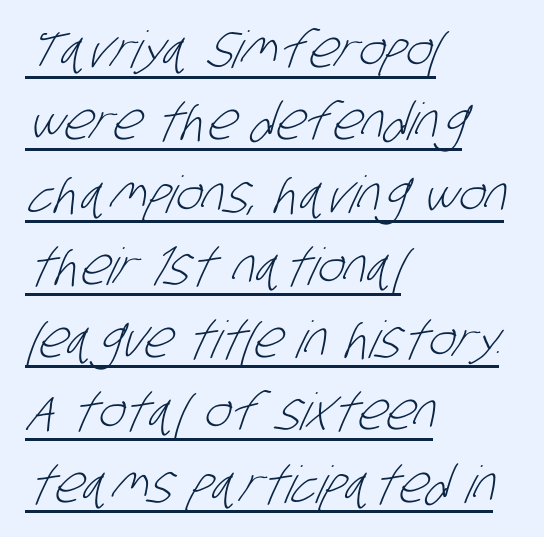
Q: Is the text bold? A: No.
Q: Is the typeface a serif or a sans-serif typeface? A: Sans-serif.
Q: Is the text underlined? A: Yes.
Q: How is the paragraph aligned? A: Left-aligned.
Q: Is the spacing between letters normal or unusually wide? A: Normal.
Q: Is the spacing between lines tight, normal or loose? A: Normal.
Q: Width (condensed, normal, or wide)? A: Condensed.
Q: Stroke contrast? A: Low.
Q: x-height? A: Large.
Q: Monospaced? A: No.
